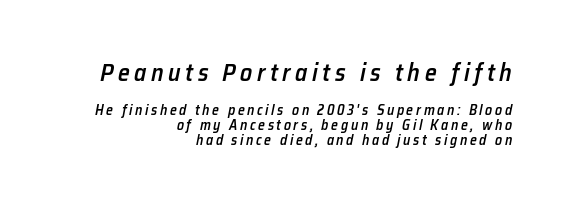
The image shows 24 px text type, italic (leaning right); set right-aligned, tight line spacing (1.1x), not underlined; the first (top) block is 1.71x larger.
